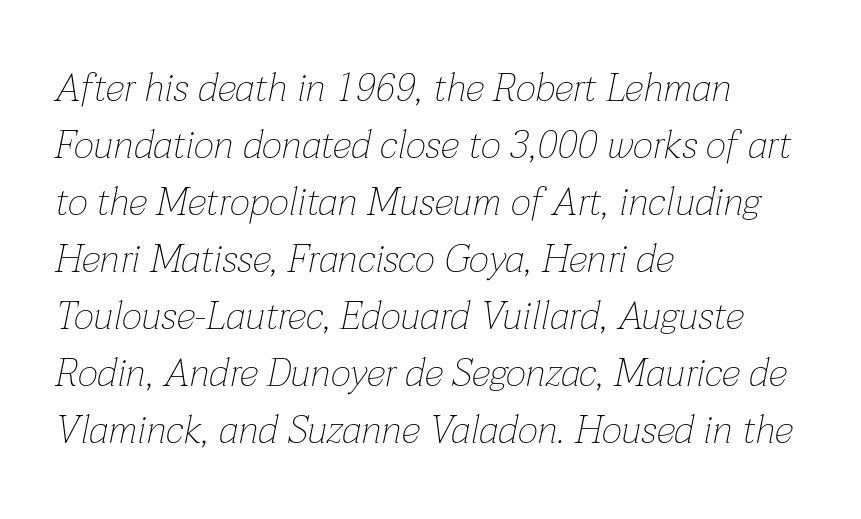
The image shows 39 px thin type, italic (leaning right); set left-aligned, normal line spacing (1.46x), normal letter spacing, not underlined; low stroke contrast and a medium x-height.
